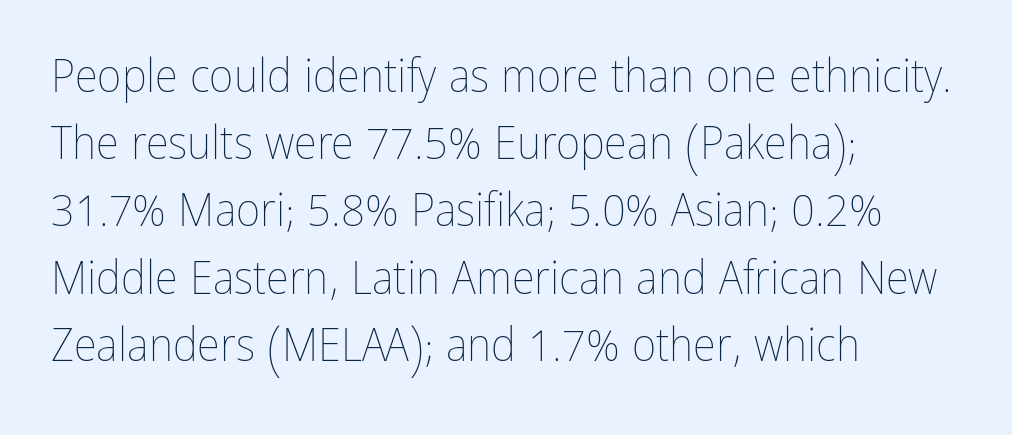
Q: Is the text bold? A: No.
Q: Is the text italic (slanted)? A: No, it is upright.
Q: Is the text underlined? A: No.
Q: How is the paragraph aligned? A: Left-aligned.
Q: Is the spacing between letters normal or unusually wide? A: Normal.
Q: Is the spacing between lines tight, normal or loose? A: Normal.
Q: Width (condensed, normal, or wide)? A: Condensed.
Q: Stroke contrast? A: Low.
Q: x-height? A: Medium.
Q: Monospaced? A: No.
